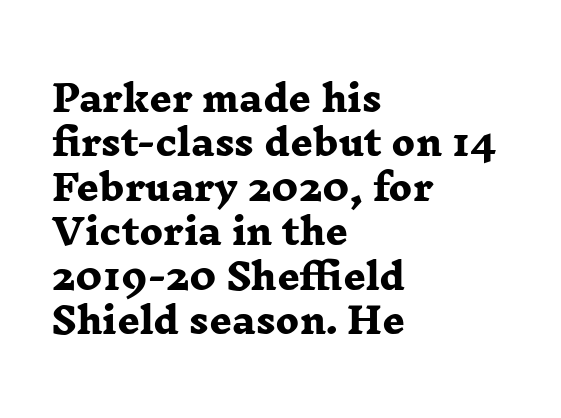
Has an underline been added? It has not. Varying glyph widths throughout — classic text-font behaviour. Examine the stroke ends and you'll spot serifs. These lines stack with their left ends in a neat column. The designer left line spacing at the default. Look at the stroke-to-counter ratio: heavy, a bold.
